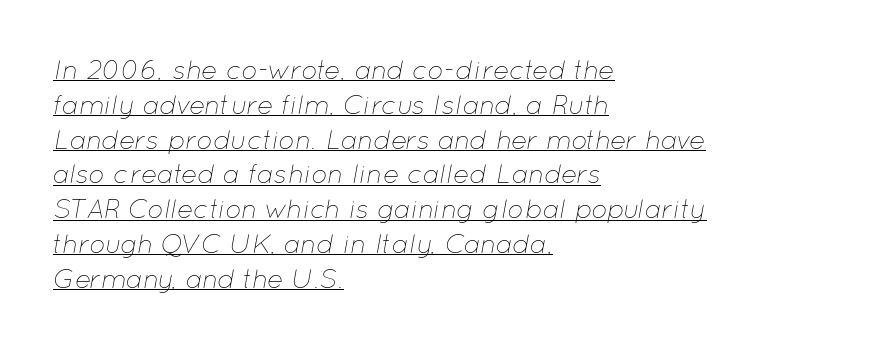
{"italic": "yes", "lean": "right", "slant_degrees": 12, "bold": "no", "underline": "yes", "align": "left", "line_spacing": "normal", "line_spacing_ratio": 1.29, "letter_spacing": "normal", "letter_spacing_em": 0.0, "glyph_px": 27}
